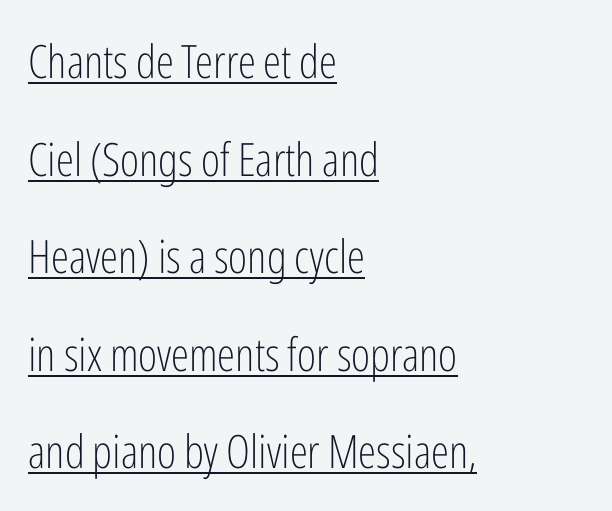
This sample is left-justified, so line endings fall wherever the words run out. The typography opts for an upright posture over an oblique one. These lines are rendered in a variable-pitch font. I'd call this a sans setting — the letters go barefoot. Underlining? Definitely there. What stands out about the letter spacing? Nothing — it is the standard amount.
